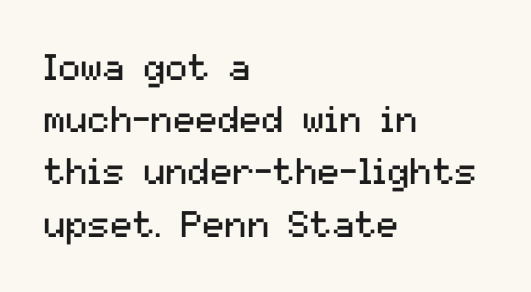
The image shows 37 px regular-weight sans-serif type, upright; set left-aligned, normal line spacing (1.41x), normal letter spacing, not underlined; medium stroke contrast and a medium x-height.
